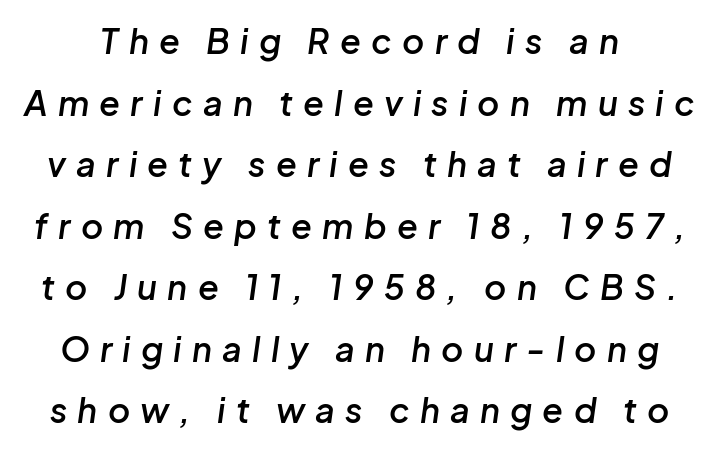
The image shows 34 px semibold type, italic (leaning right); set line spacing 1.81x, unusually wide letter spacing (+0.3 em), not underlined; low stroke contrast and a medium x-height.
